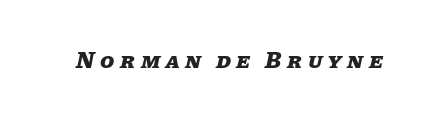
{"italic": "yes", "lean": "right", "slant_degrees": 11, "bold": "yes", "underline": "no", "letter_spacing": "wide", "letter_spacing_em": 0.25, "glyph_px": 23}
